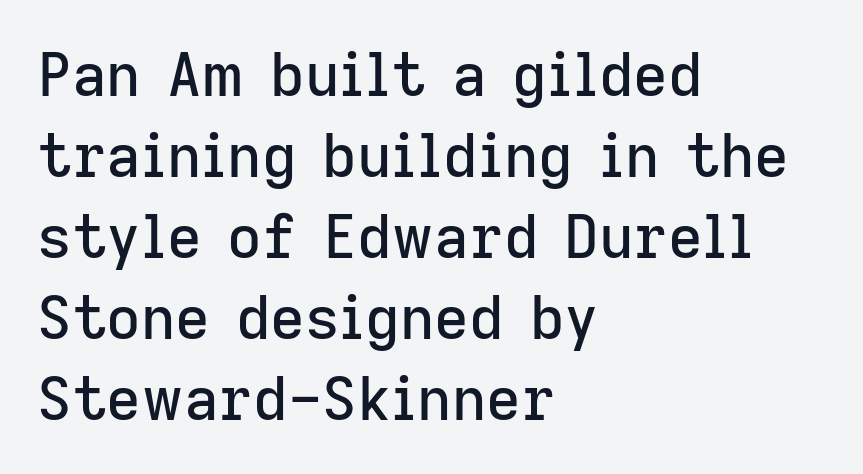
Reading down the block, your eye returns to a fixed left position each line. This sample has the flowing, uneven cadence of proportional lettering. Italic? Not at all — the glyphs are vertical. The glyphs in this specimen are sans serif.
